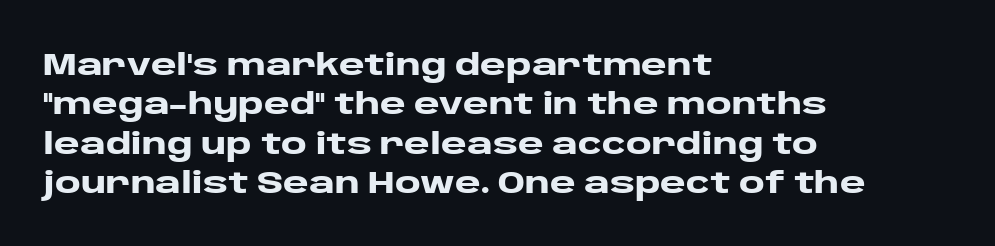
The image shows 31 px heavy, wide sans-serif type, upright; set left-aligned, normal line spacing (1.27x), normal letter spacing, not underlined; low stroke contrast and a large x-height.
